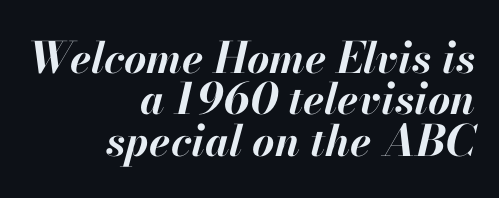
Q: Is the text bold? A: Yes.
Q: Is the text italic (slanted)? A: Yes, it leans right by about 13 degrees.
Q: Is the text underlined? A: No.
Q: How is the paragraph aligned? A: Right-aligned.
Q: Is the spacing between letters normal or unusually wide? A: Normal.
Q: Is the spacing between lines tight, normal or loose? A: Tight.
Q: Width (condensed, normal, or wide)? A: Normal.
Q: Stroke contrast? A: High.
Q: x-height? A: Small.
Q: Monospaced? A: No.
